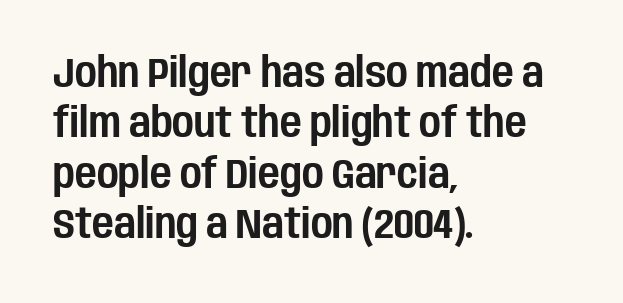
The image shows 42 px condensed sans-serif type, upright; set left-aligned, line spacing 1.2x, normal letter spacing, not underlined; low stroke contrast and a large x-height.
